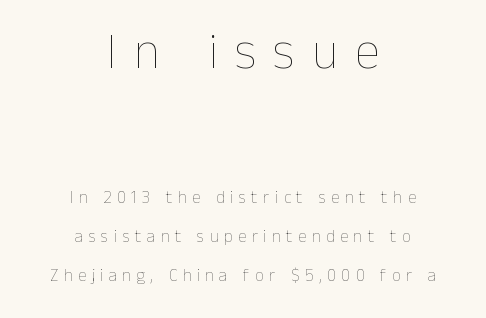
Q: Is the text bold? A: No.
Q: Is the text italic (slanted)? A: No, it is upright.
Q: Is the text underlined? A: No.
Q: How is the paragraph aligned? A: Centered.
Q: Is the spacing between letters normal or unusually wide? A: Unusually wide.
Q: Is the spacing between lines tight, normal or loose? A: Loose.
Q: Which block of text is set in a larger size, the first (top) or the second (bottom)? A: The first (top) one.
Q: Width (condensed, normal, or wide)? A: Normal.
Q: Stroke contrast? A: Low.
Q: x-height? A: Medium.
Q: Monospaced? A: No.
